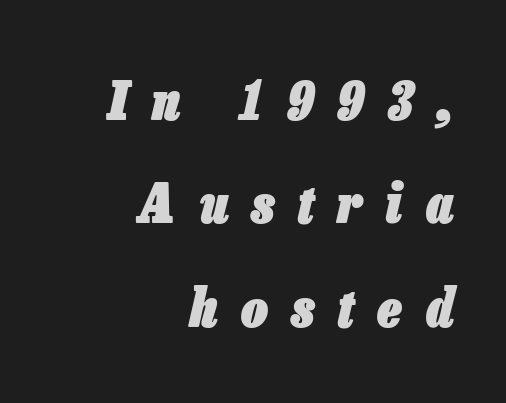
Is the type bold? Yes — the strokes are clearly thick and heavy. Bare-footed words on every line. The rendering uses natural spacing where letterforms have individual widths. In terms of leading, this rendering errs on the spacious side.
